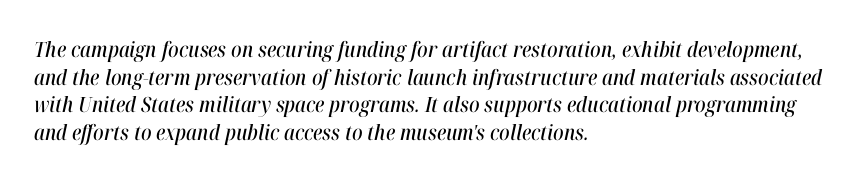
The image shows 21 px text type, italic (leaning right); set left-aligned, normal line spacing (1.32x), normal letter spacing, not underlined.
